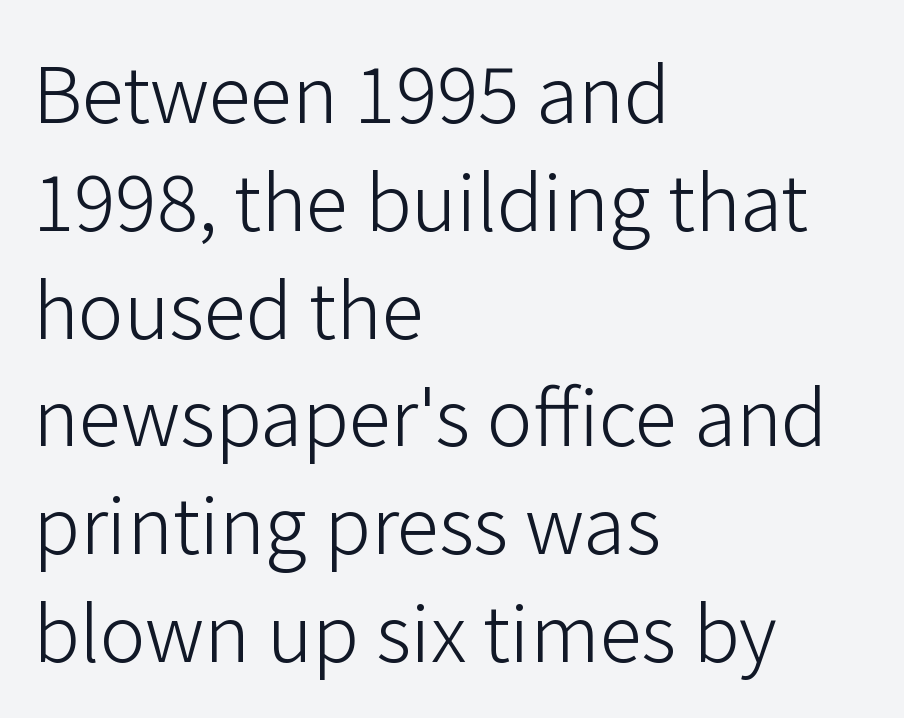
The passage is arranged the way most books set body copy — flush left. This is sans-serif lettering, the kind often seen on screens and signage. Designer's note — italics off, roman on. Lines of text with bare space underneath. The face used here is proportionally spaced, like ordinary book or web type.
